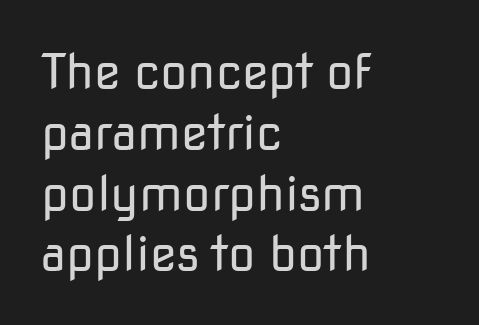
{"serif": "no", "italic": "no", "bold": "no", "weight": "regular", "width": "normal", "stroke_contrast": "low", "x_height": "medium", "monospaced": "no", "underline": "no", "align": "left", "line_spacing_ratio": 1.24, "letter_spacing": "normal", "letter_spacing_em": 0.0, "glyph_px": 49}
